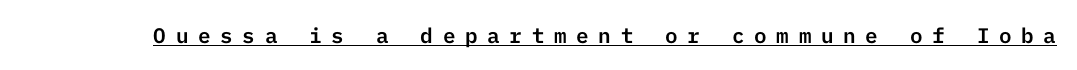
{"italic": "no", "underline": "yes", "letter_spacing": "wide", "letter_spacing_em": 0.46, "glyph_px": 21}
